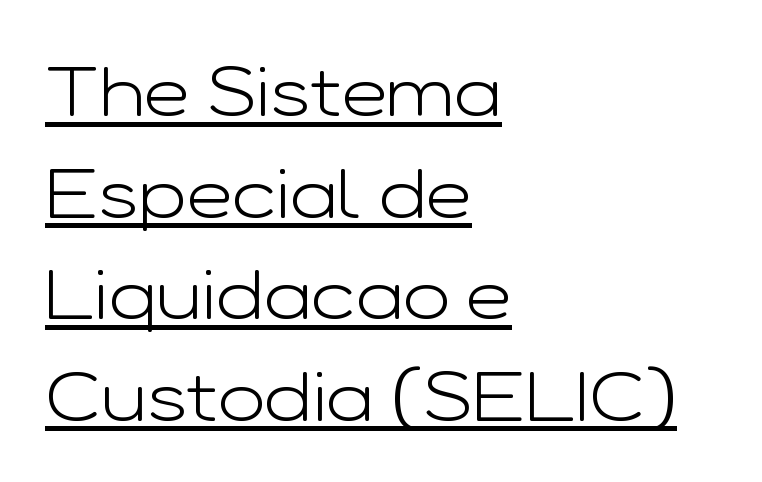
The image shows 71 px light, wide sans-serif type, upright; set left-aligned, normal line spacing (1.43x), normal letter spacing, underlined; low stroke contrast and a medium x-height.
